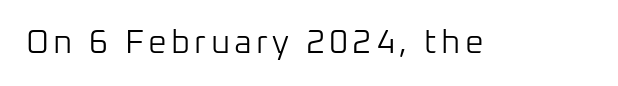
The image shows 33 px light sans-serif type, upright; set not underlined; low stroke contrast and a medium x-height.
